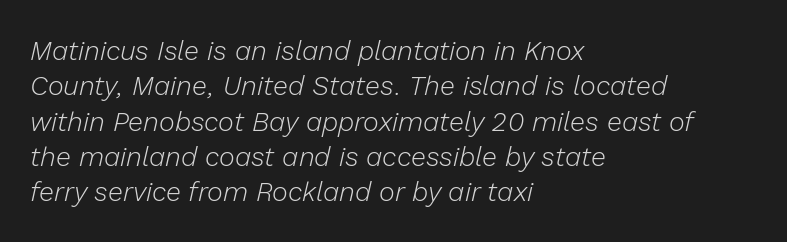
Q: Is the text bold? A: No.
Q: Is the text italic (slanted)? A: Yes, it leans right by about 13 degrees.
Q: Is the text underlined? A: No.
Q: How is the paragraph aligned? A: Left-aligned.
Q: Is the spacing between letters normal or unusually wide? A: Normal.
Q: Is the spacing between lines tight, normal or loose? A: Normal.
